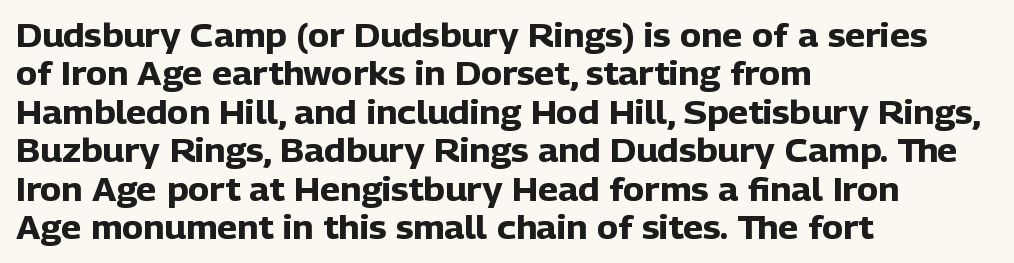
Q: Is the text bold? A: Yes.
Q: Is the text italic (slanted)? A: No, it is upright.
Q: Is the typeface a serif or a sans-serif typeface? A: Sans-serif.
Q: Is the text underlined? A: No.
Q: How is the paragraph aligned? A: Left-aligned.
Q: Is the spacing between letters normal or unusually wide? A: Normal.
Q: Width (condensed, normal, or wide)? A: Normal.
Q: Stroke contrast? A: Low.
Q: x-height? A: Medium.
Q: Monospaced? A: No.
